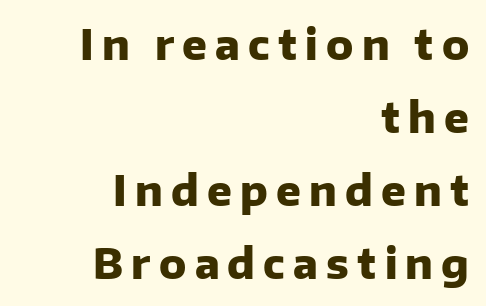
Looks like regular typesetting: each glyph gets only the width it needs. This is sans-serif lettering, the kind often seen on screens and signage. The strip under each line holds only bare page. Is the block centered? No — it sits flush against the right margin. Vertical strokes here are truly vertical. This is heavy type, rendered in bold.
